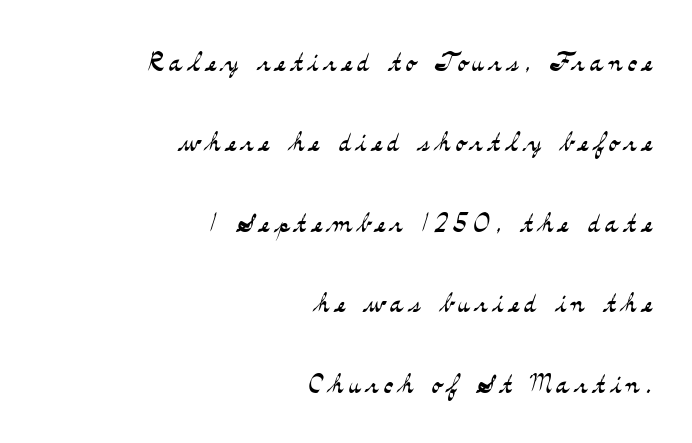
Leading: increased. Clear beneath every line of the passage. The designer went with a serif here, giving each stem small feet. This rendering uses right alignment, leaving the left contour irregular.
